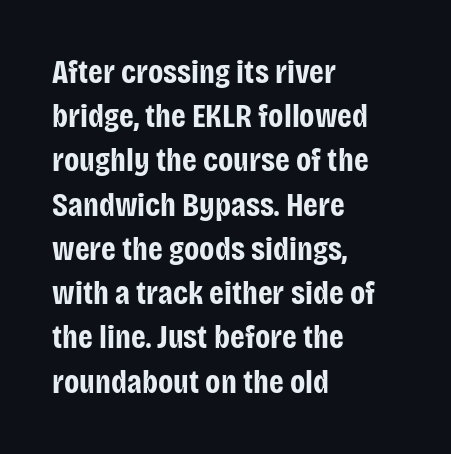
{"serif": "no", "italic": "no", "bold": "yes", "weight": "bold", "width": "condensed", "stroke_contrast": "low", "x_height": "large", "monospaced": "no", "underline": "no", "align": "left", "line_spacing": "normal", "line_spacing_ratio": 1.34, "letter_spacing": "normal", "letter_spacing_em": 0.0, "glyph_px": 33}
